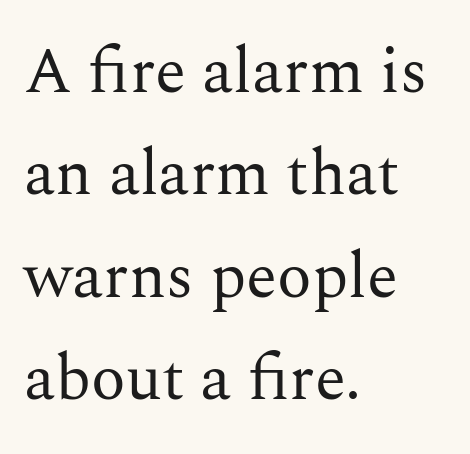
{"serif": "yes", "italic": "no", "bold": "no", "weight": "regular", "width": "normal", "stroke_contrast": "medium", "x_height": "medium", "monospaced": "no", "underline": "no", "align": "left", "line_spacing": "normal", "line_spacing_ratio": 1.6, "letter_spacing": "normal", "letter_spacing_em": 0.0, "glyph_px": 64}
